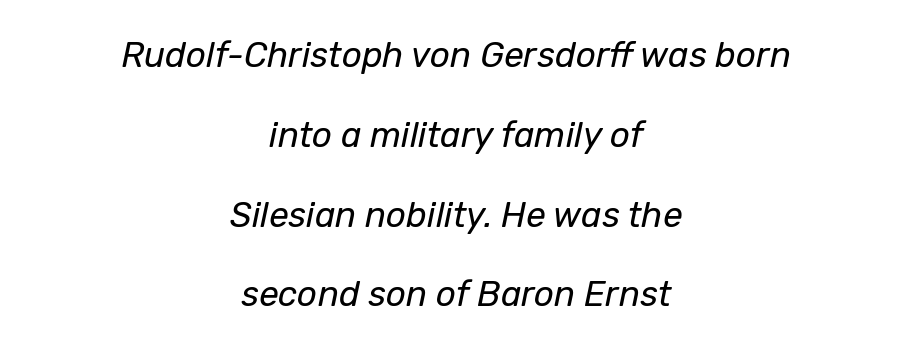
{"italic": "yes", "lean": "right", "slant_degrees": 12, "bold": "no", "weight": "regular", "width": "normal", "stroke_contrast": "low", "x_height": "medium", "monospaced": "no", "underline": "no", "align": "center", "line_spacing": "loose", "line_spacing_ratio": 2.28, "letter_spacing": "normal", "letter_spacing_em": 0.0, "glyph_px": 35}
